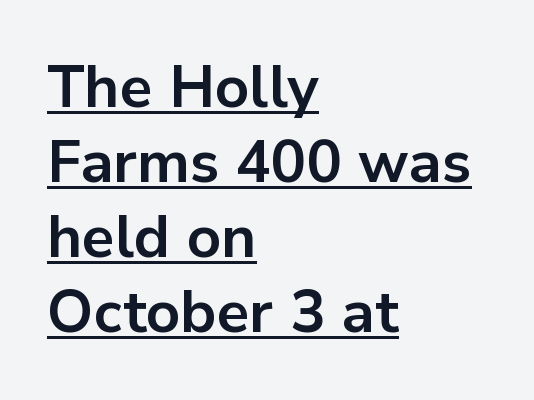
The image shows 59 px bold sans-serif type, upright; set left-aligned, normal line spacing (1.27x), normal letter spacing, underlined; low stroke contrast and a medium x-height.
